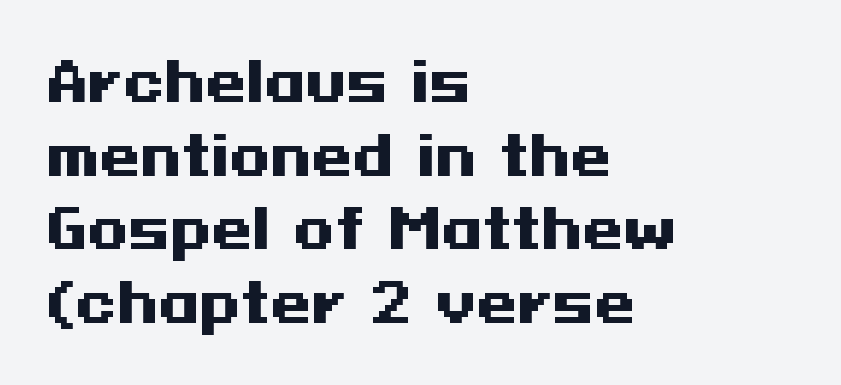
{"serif": "no", "italic": "no", "bold": "yes", "weight": "heavy", "width": "wide", "stroke_contrast": "medium", "x_height": "medium", "underline": "no", "align": "left", "line_spacing": "normal", "line_spacing_ratio": 1.39, "letter_spacing": "normal", "letter_spacing_em": 0.0, "glyph_px": 53}
